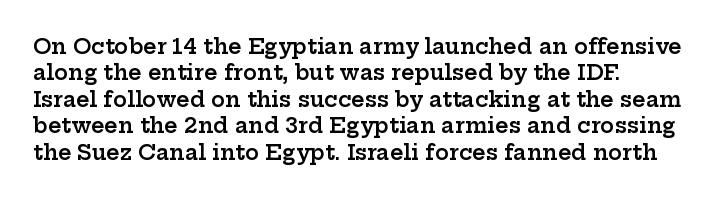
Its strokes are somewhat broadened, the hallmark of semibold type. Notice how descenders clear the ascenders below comfortably — that's standard leading. The letters stand straight up with perfectly vertical stems. Compared with a centered layout, this one pins lines to the left instead.
